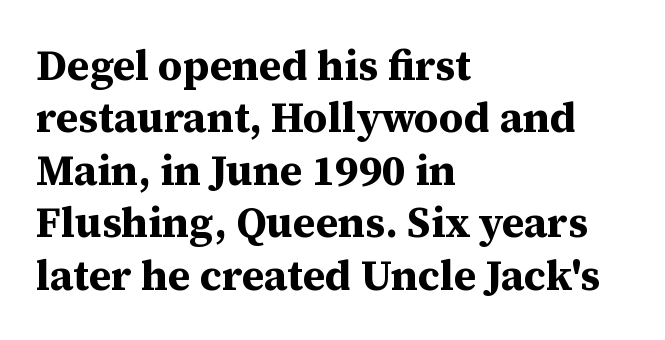
Q: Is the text bold? A: Yes.
Q: Is the text italic (slanted)? A: No, it is upright.
Q: Is the typeface a serif or a sans-serif typeface? A: Serif.
Q: Is the text underlined? A: No.
Q: How is the paragraph aligned? A: Left-aligned.
Q: Is the spacing between letters normal or unusually wide? A: Normal.
Q: Is the spacing between lines tight, normal or loose? A: Normal.
Q: Width (condensed, normal, or wide)? A: Normal.
Q: Stroke contrast? A: Medium.
Q: x-height? A: Medium.
Q: Monospaced? A: No.
